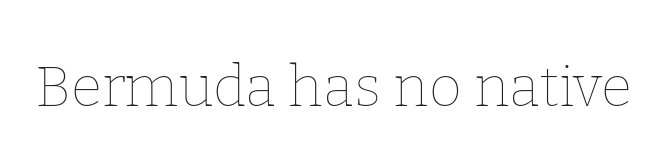
The face looks like a standard text weight, possibly lighter. Rendered with straight, roman letterforms. Quick note: underline off. You could not count columns in this text — the font is proportionally spaced. Is the letter spacing exaggerated? No — it looks like the ordinary default.
